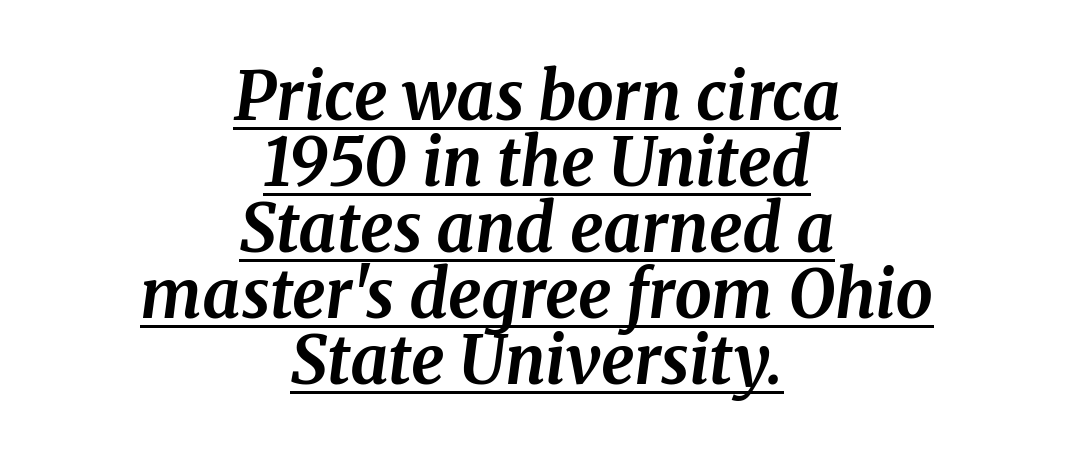
Strokes here are thick enough to call this a true bold. Emphasis-style slanted type is in use. Font category for this specimen: serif. Emphasis is given by a line drawn under the lettering. Spacing verdict: proportional, widths tailored to each character.
